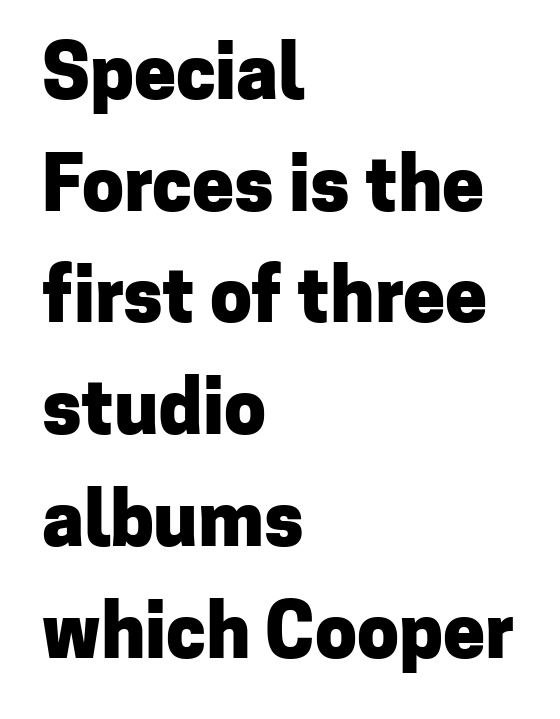
A classic flush-left, rag-right setting is used for this passage. Rule under the text: the space is simply empty. Glyph-to-glyph distance matches everyday printed text. Summary of weight: heavy, a full bold. Looks like regular typesetting: each glyph gets only the width it needs.
